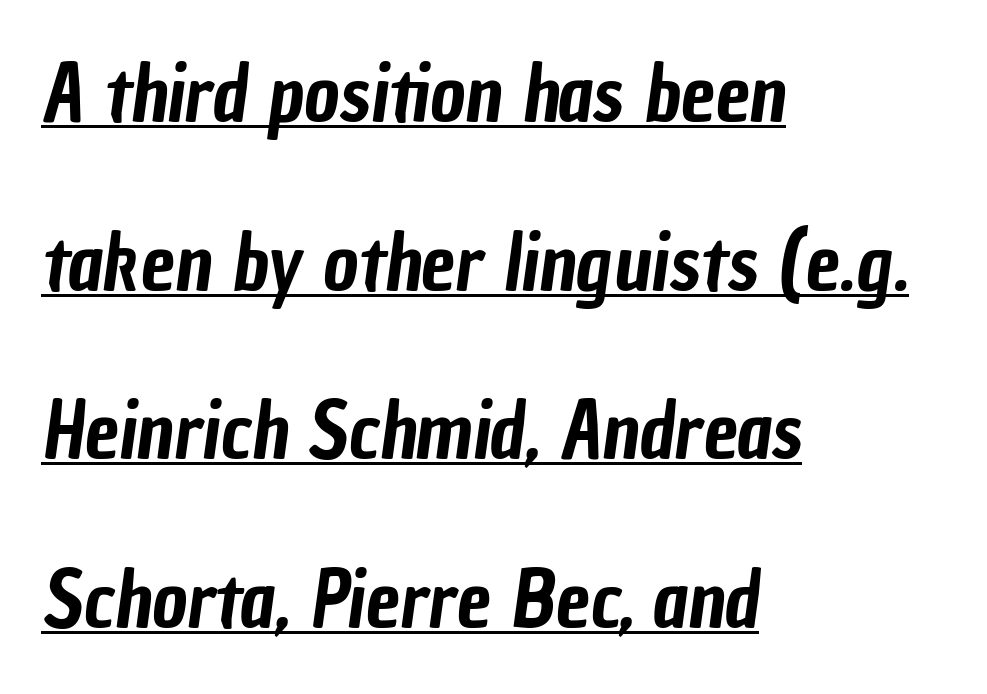
The image shows 77 px condensed sans-serif type; set left-aligned, loose line spacing (2.19x), normal letter spacing, underlined; low stroke contrast and a medium x-height.
